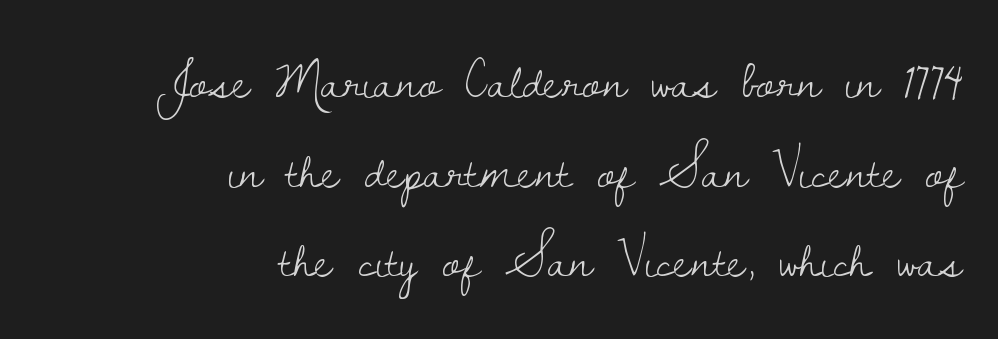
Q: Is the text bold? A: No.
Q: Is the text italic (slanted)? A: Yes.
Q: Is the typeface a serif or a sans-serif typeface? A: Serif.
Q: Is the text underlined? A: No.
Q: How is the paragraph aligned? A: Right-aligned.
Q: Is the spacing between letters normal or unusually wide? A: Normal.
Q: Is the spacing between lines tight, normal or loose? A: Normal.
Q: Width (condensed, normal, or wide)? A: Normal.
Q: Stroke contrast? A: Low.
Q: x-height? A: Small.
Q: Monospaced? A: No.
